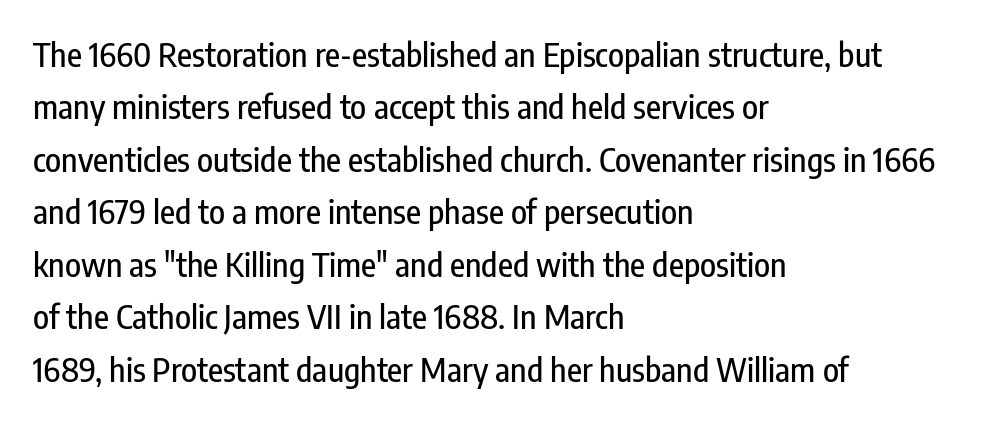
Q: Is the text italic (slanted)? A: No, it is upright.
Q: Is the typeface a serif or a sans-serif typeface? A: Sans-serif.
Q: Is the text underlined? A: No.
Q: How is the paragraph aligned? A: Left-aligned.
Q: Is the spacing between letters normal or unusually wide? A: Normal.
Q: Is the spacing between lines tight, normal or loose? A: Normal.
Q: Width (condensed, normal, or wide)? A: Condensed.
Q: Stroke contrast? A: Low.
Q: x-height? A: Medium.
Q: Monospaced? A: No.
